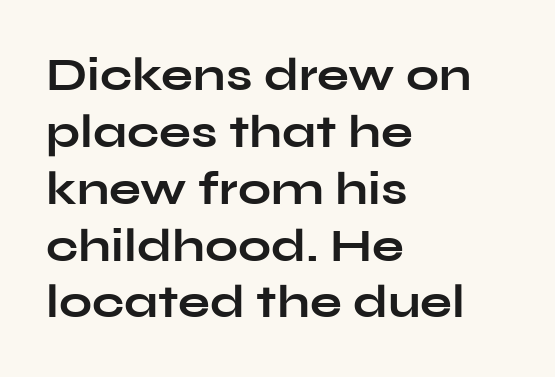
Glance below the letters and you will spot only blank space. The text was rendered using a sans face with plain stroke endings. A classic flush-left, rag-right setting is used for this passage. Notice how thick the strokes are: this is what a full bold looks like.
